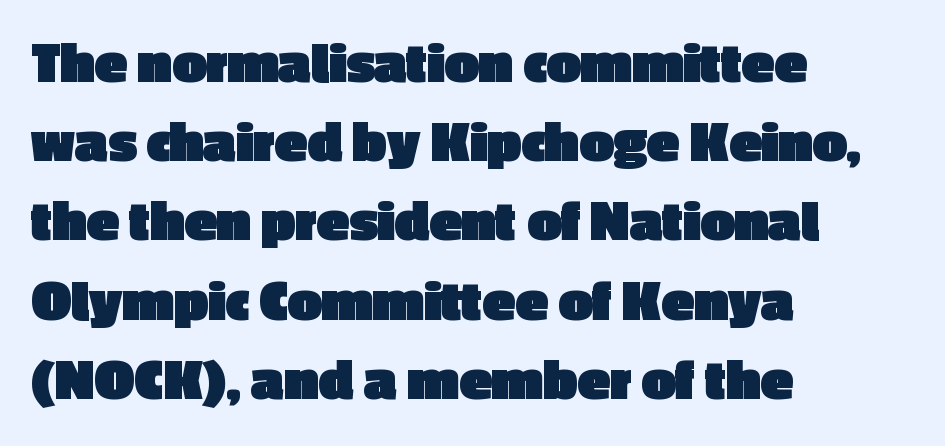
This rendering leaves character spacing at its baseline value. Lines of text with bare space underneath. Does the lettering tilt? It doesn't — this is upright. In terms of leading, this rendering sits right in the middle.
